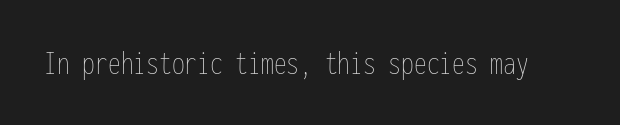
{"italic": "no", "bold": "no", "weight": "thin", "width": "condensed", "stroke_contrast": "low", "x_height": "medium", "monospaced": "yes", "underline": "no", "letter_spacing": "normal", "letter_spacing_em": 0.0, "glyph_px": 34}
